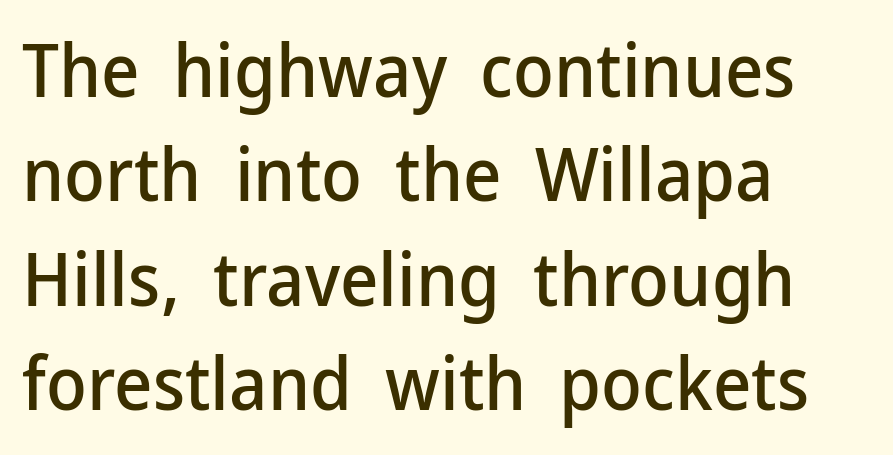
Q: Is the text italic (slanted)? A: No, it is upright.
Q: Is the typeface a serif or a sans-serif typeface? A: Sans-serif.
Q: Is the text underlined? A: No.
Q: How is the paragraph aligned? A: Left-aligned.
Q: Is the spacing between letters normal or unusually wide? A: Normal.
Q: Is the spacing between lines tight, normal or loose? A: Normal.
Q: Width (condensed, normal, or wide)? A: Normal.
Q: Stroke contrast? A: Low.
Q: x-height? A: Medium.
Q: Monospaced? A: No.
